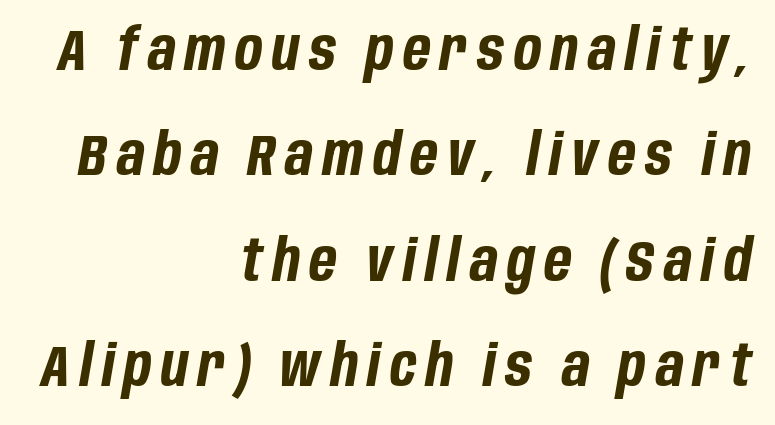
The image shows 57 px bold, condensed type, italic (leaning right); set right-aligned, line spacing 1.85x, not underlined; low stroke contrast and a large x-height.
